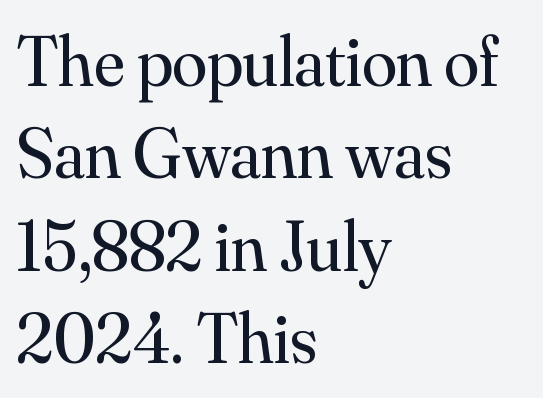
The specimen omits any rule beneath the text block's lines. Is there any slant? The stems are plumb. Honestly, the row spacing looks completely unremarkable. Heft: none added — not bold.
